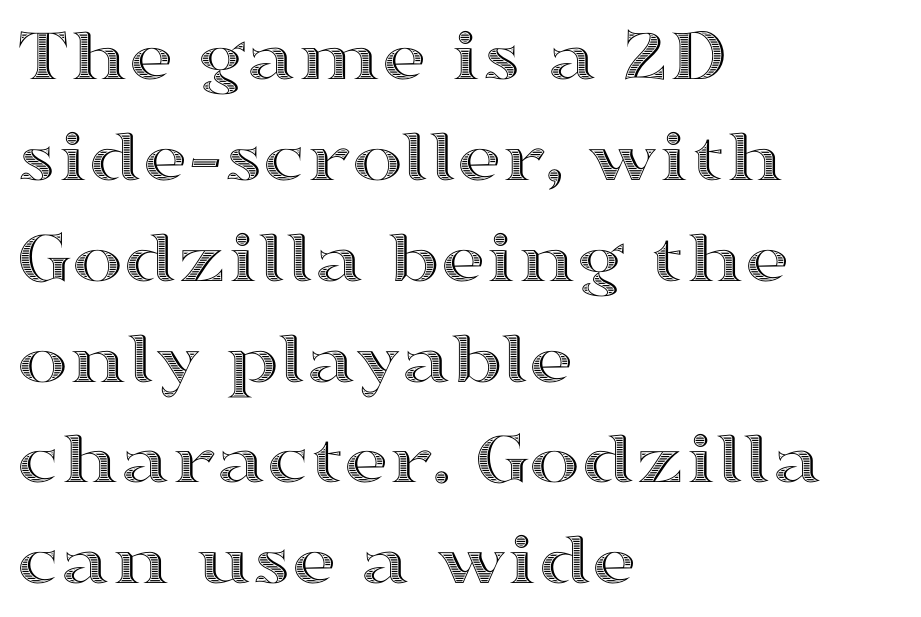
The image shows 77 px wide type, upright; set left-aligned, normal line spacing (1.31x), normal letter spacing, not underlined; a medium x-height.
